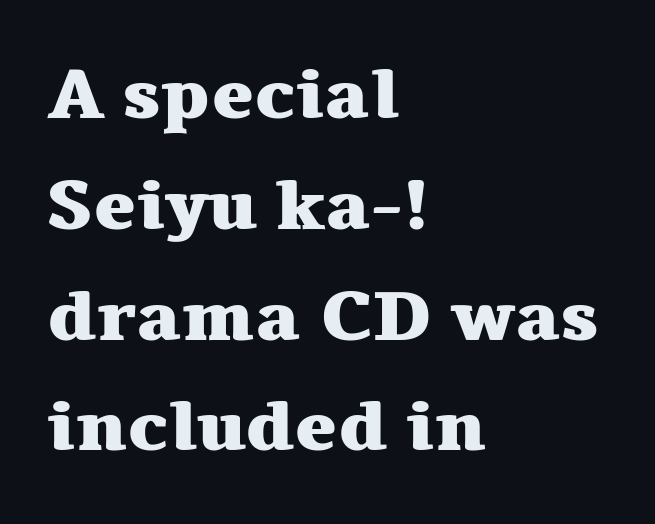
{"serif": "yes", "italic": "no", "bold": "yes", "weight": "heavy", "width": "wide", "stroke_contrast": "medium", "x_height": "medium", "monospaced": "no", "underline": "no", "align": "left", "line_spacing": "normal", "line_spacing_ratio": 1.56, "letter_spacing": "normal", "letter_spacing_em": 0.0, "glyph_px": 71}
